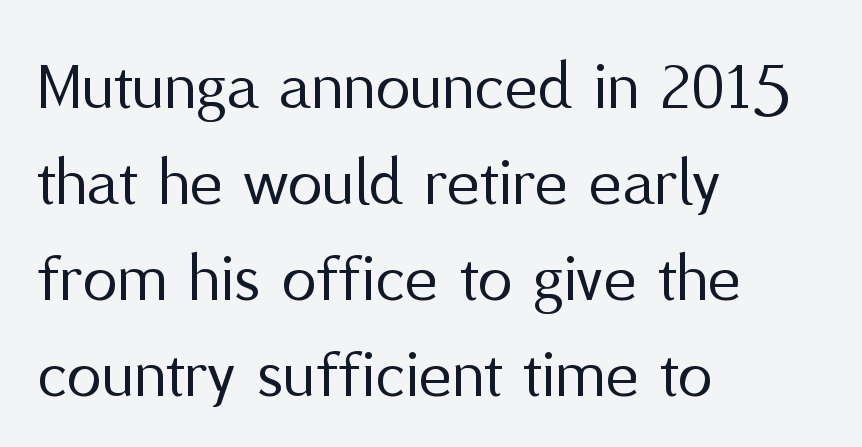
These lines are set flush left with a ragged right edge. No letter is thick-stroked: the sample isn't bold. Evenly set lines give the paragraph a standard silhouette. You could not count columns in this text — the font is proportionally spaced. Plain, unruled lines of type.
